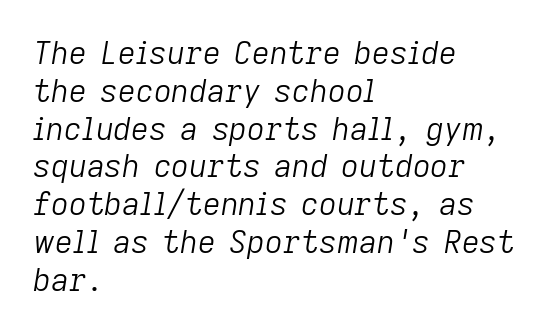
This sample has the flowing, uneven cadence of proportional lettering. Just letters on the line, the space beneath them empty. There's an unmistakable incline to the writing here. Is the letter spacing exaggerated? No — it looks like the ordinary default. In CSS terms this would be text-align: left.
